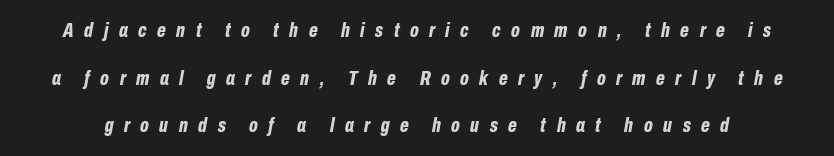
Horizontal bands of white between lines are thick stripes. The specimen omits any rule beneath the text block's lines. Between one letter and the next there's a generous, obvious gap. Italic? Definitely — the glyphs are oblique. The face used here has the dense, thick strokes of a bold.
